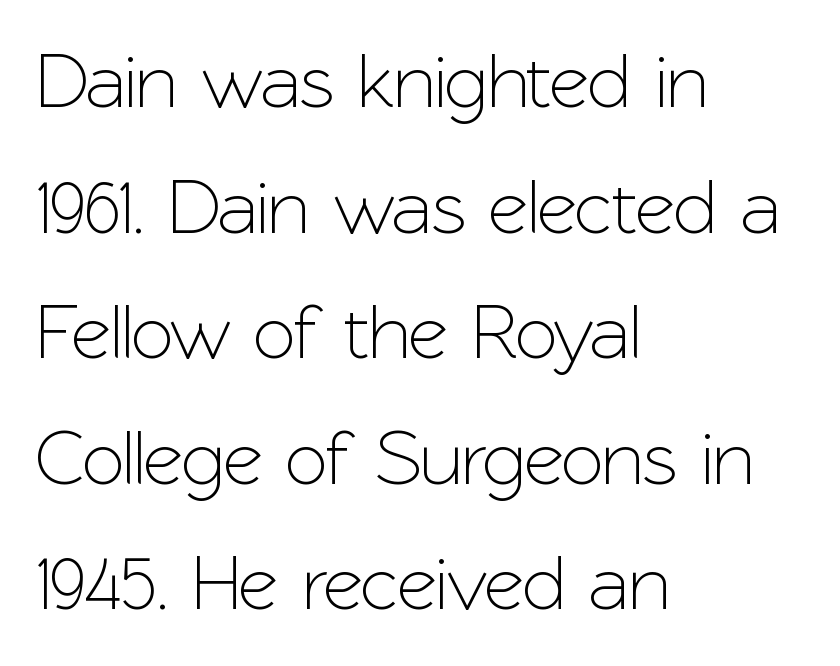
The passage shown is typed in a proportional face where columns would drift. The characters display no serif detailing; their extremities are plain. Line starts are locked; line ends wander. The rows are spaced the way most documents space them. You can tell it's not italic because the verticals are truly vertical. The letters sit at their default tracking, neither squeezed nor spread.
